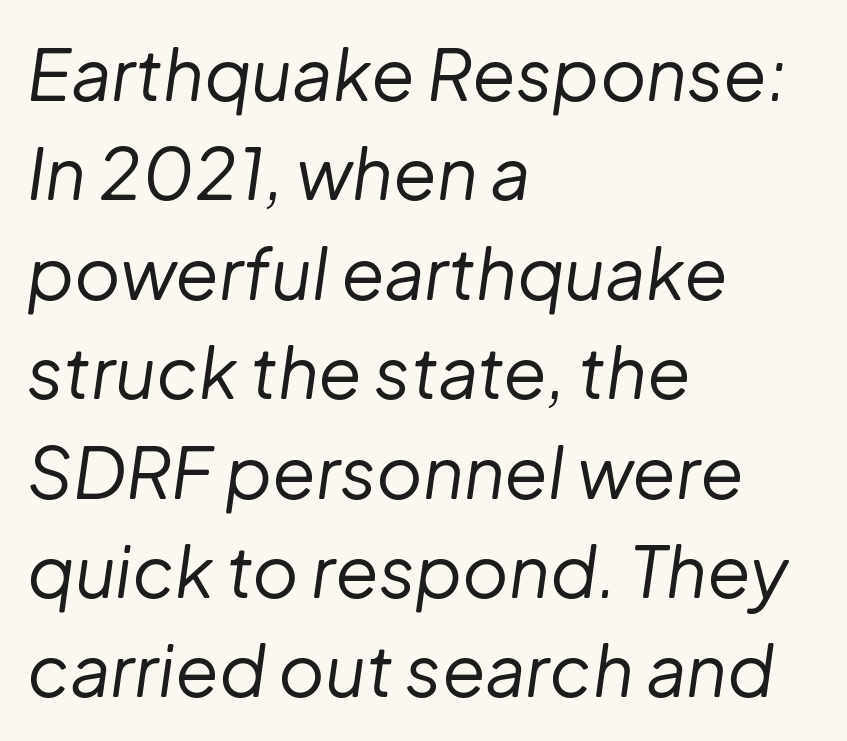
Q: Is the text bold? A: No.
Q: Is the text italic (slanted)? A: Yes, it leans right by about 8 degrees.
Q: Is the text underlined? A: No.
Q: How is the paragraph aligned? A: Left-aligned.
Q: Is the spacing between letters normal or unusually wide? A: Normal.
Q: Is the spacing between lines tight, normal or loose? A: Normal.
Q: Width (condensed, normal, or wide)? A: Normal.
Q: Stroke contrast? A: Low.
Q: x-height? A: Medium.
Q: Monospaced? A: No.
